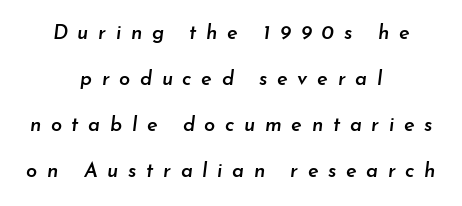
The image shows 20 px text type, italic (leaning right); set centered, loose line spacing (2.3x), unusually wide letter spacing (+0.48 em), not underlined.
